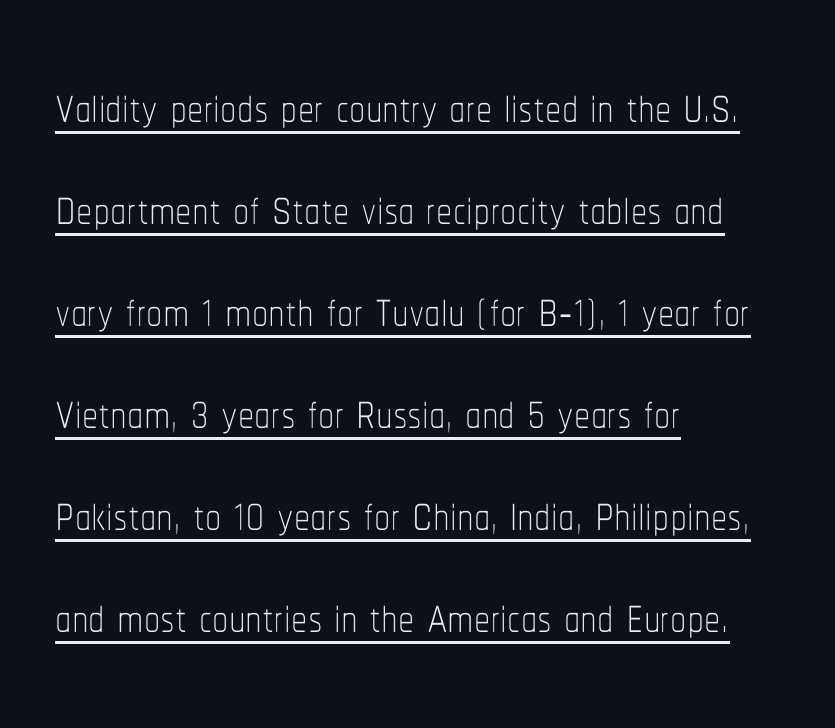
Q: Is the text bold? A: No.
Q: Is the text italic (slanted)? A: No, it is upright.
Q: Is the text underlined? A: Yes.
Q: How is the paragraph aligned? A: Left-aligned.
Q: Is the spacing between letters normal or unusually wide? A: Normal.
Q: Is the spacing between lines tight, normal or loose? A: Normal.
Q: Width (condensed, normal, or wide)? A: Condensed.
Q: Stroke contrast? A: Low.
Q: x-height? A: Medium.
Q: Monospaced? A: No.
